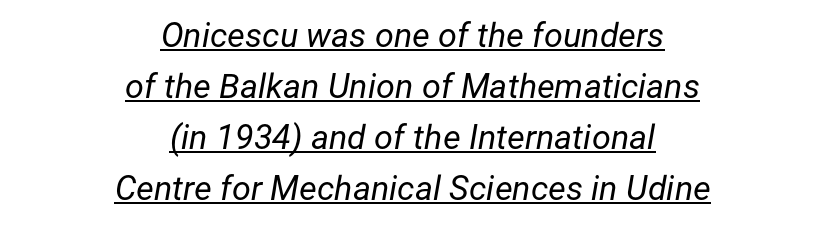
Proportional: the letters do not fall into vertical columns. Counters stay open thanks to moderate or lighter strokes. An italicized treatment has been applied to the whole sample. Every word sits above its own underline. Is the block centered? Yes — each line is placed symmetrically about the middle. Reading down the column, the eye jumps a familiar distance to each next line.
